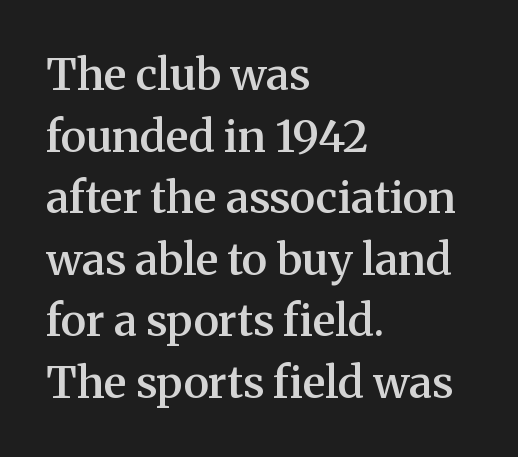
{"serif": "yes", "italic": "no", "bold": "semi", "weight": "semibold", "width": "normal", "stroke_contrast": "medium", "x_height": "medium", "monospaced": "no", "underline": "no", "align": "left", "line_spacing": "normal", "line_spacing_ratio": 1.4, "letter_spacing": "normal", "letter_spacing_em": 0.0, "glyph_px": 44}
